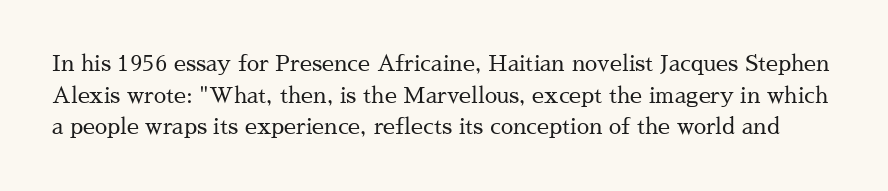
Q: Is the text bold? A: No.
Q: Is the text italic (slanted)? A: No, it is upright.
Q: Is the text underlined? A: No.
Q: Is the spacing between letters normal or unusually wide? A: Normal.
Q: Is the spacing between lines tight, normal or loose? A: Normal.
